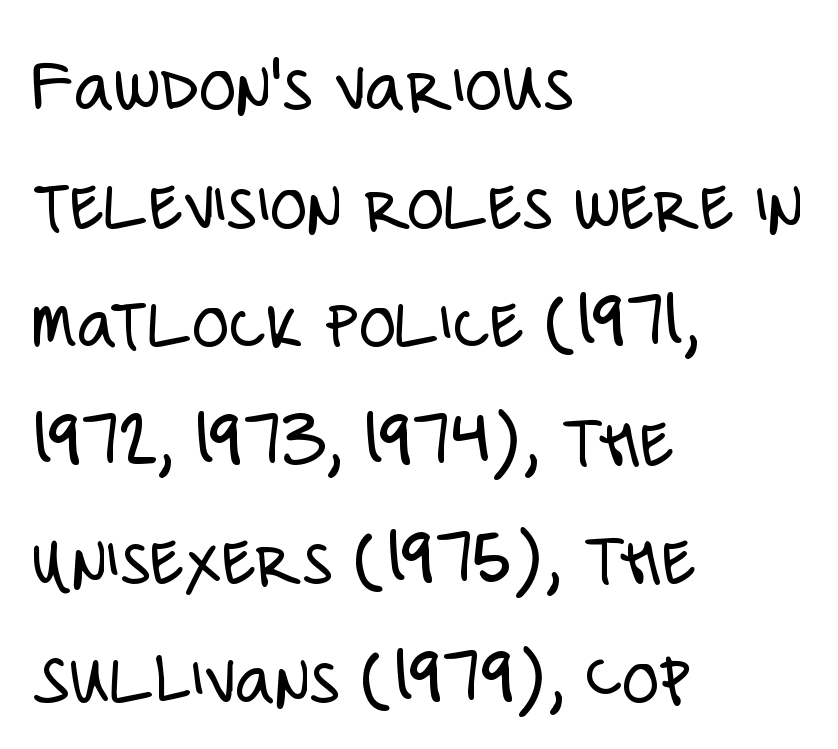
Descender tails drop into unmarked territory. The typography opts for an upright posture over an oblique one. To sum up the face: it is a sans, with no serifs. Look at the tracking — it's just the regular setting, nothing added.
